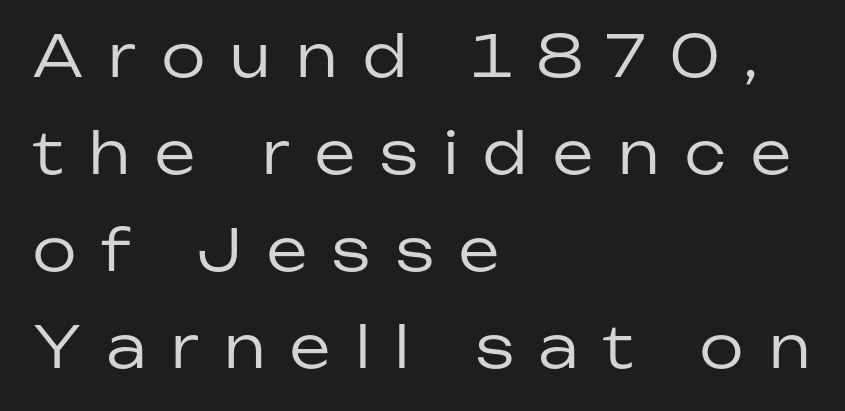
The image shows 57 px regular-weight sans-serif type, upright; set left-aligned, normal line spacing (1.7x), unusually wide letter spacing (+0.45 em), not underlined; low stroke contrast and a medium x-height.
